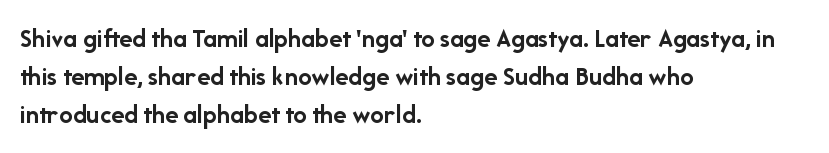
Q: Is the text bold? A: Yes.
Q: Is the text italic (slanted)? A: No, it is upright.
Q: Is the text underlined? A: No.
Q: How is the paragraph aligned? A: Left-aligned.
Q: Is the spacing between letters normal or unusually wide? A: Normal.
Q: Is the spacing between lines tight, normal or loose? A: Normal.
